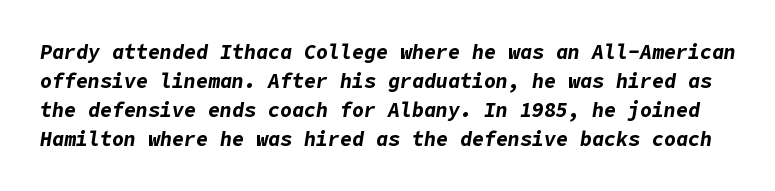
The image shows 20 px bold type, italic (leaning right); set normal line spacing (1.45x), normal letter spacing, not underlined.
